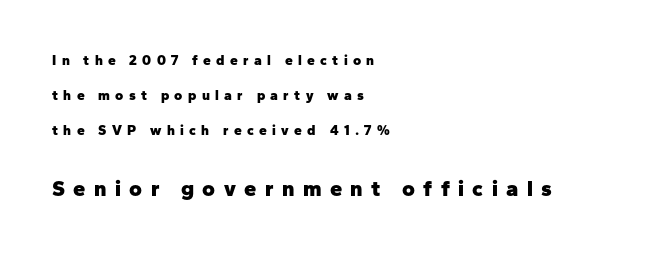
Q: Is the text bold? A: Yes.
Q: Is the text italic (slanted)? A: No, it is upright.
Q: Is the text underlined? A: No.
Q: How is the paragraph aligned? A: Left-aligned.
Q: Is the spacing between letters normal or unusually wide? A: Unusually wide.
Q: Is the spacing between lines tight, normal or loose? A: Loose.
Q: Which block of text is set in a larger size, the first (top) or the second (bottom)? A: The second (bottom) one.
